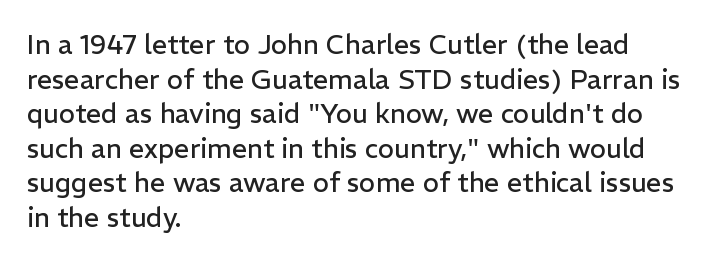
{"italic": "no", "bold": "no", "underline": "no", "align": "left", "line_spacing": "normal", "line_spacing_ratio": 1.28, "letter_spacing": "normal", "letter_spacing_em": 0.0, "glyph_px": 27}
